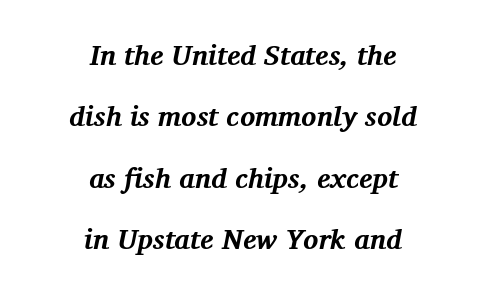
Q: Is the text bold? A: Yes.
Q: Is the text italic (slanted)? A: Yes, it leans right by about 11 degrees.
Q: Is the typeface a serif or a sans-serif typeface? A: Serif.
Q: Is the text underlined? A: No.
Q: How is the paragraph aligned? A: Centered.
Q: Is the spacing between letters normal or unusually wide? A: Normal.
Q: Is the spacing between lines tight, normal or loose? A: Loose.
Q: Width (condensed, normal, or wide)? A: Normal.
Q: Stroke contrast? A: Medium.
Q: x-height? A: Medium.
Q: Monospaced? A: No.
